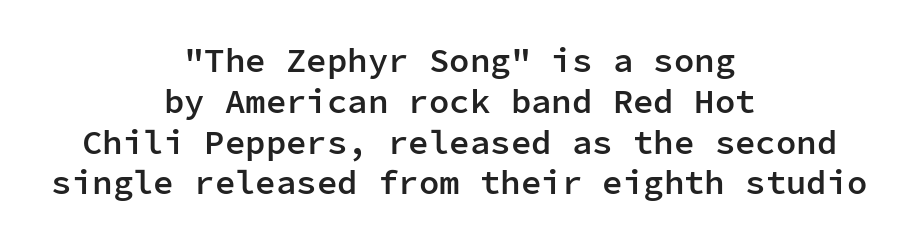
Line starts and ends both wander, symmetrically. This rendering features lettering with no underline. There is no visible air inserted between adjacent glyphs. Typographically, this falls in the sans-serif category.
